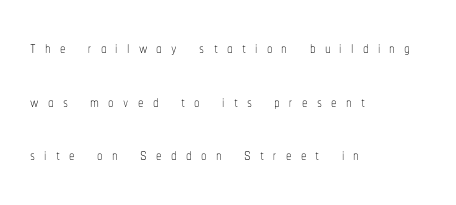
The image shows 22 px text type, upright; set left-aligned, loose line spacing (2.44x), unusually wide letter spacing (+0.42 em), not underlined.
